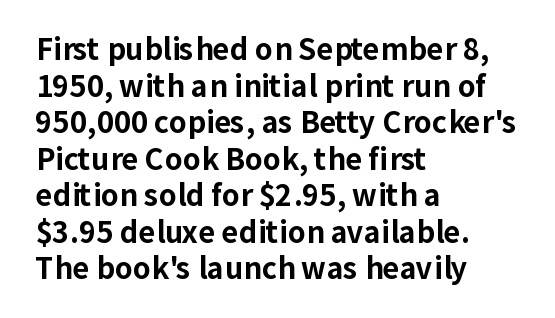
Q: Is the text bold? A: Yes.
Q: Is the text italic (slanted)? A: No, it is upright.
Q: Is the typeface a serif or a sans-serif typeface? A: Sans-serif.
Q: Is the text underlined? A: No.
Q: How is the paragraph aligned? A: Left-aligned.
Q: Is the spacing between letters normal or unusually wide? A: Normal.
Q: Is the spacing between lines tight, normal or loose? A: Normal.
Q: Width (condensed, normal, or wide)? A: Normal.
Q: Stroke contrast? A: Low.
Q: x-height? A: Medium.
Q: Monospaced? A: No.
